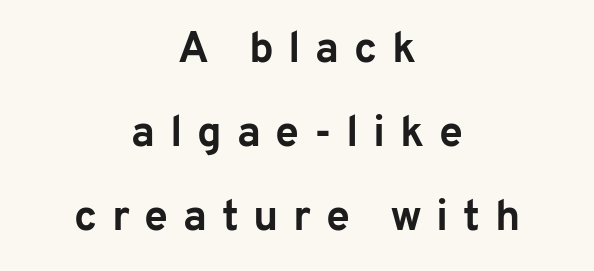
The image shows 43 px bold sans-serif type, upright; set centered, loose line spacing (1.95x), unusually wide letter spacing (+0.34 em), not underlined; low stroke contrast and a medium x-height.
